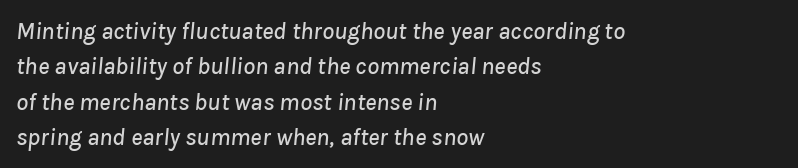
{"italic": "yes", "lean": "right", "slant_degrees": 8, "underline": "no", "align": "left", "line_spacing": "normal", "line_spacing_ratio": 1.47, "letter_spacing": "normal", "letter_spacing_em": 0.0, "glyph_px": 24}
